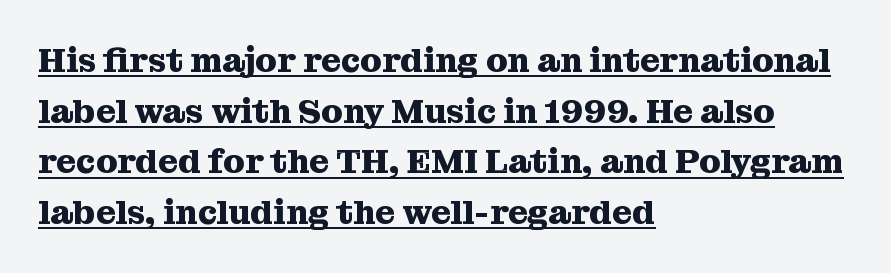
{"serif": "yes", "italic": "no", "bold": "yes", "weight": "heavy", "width": "normal", "stroke_contrast": "medium", "x_height": "medium", "monospaced": "no", "underline": "yes", "align": "left", "line_spacing": "normal", "line_spacing_ratio": 1.49, "letter_spacing": "normal", "letter_spacing_em": 0.0, "glyph_px": 34}
